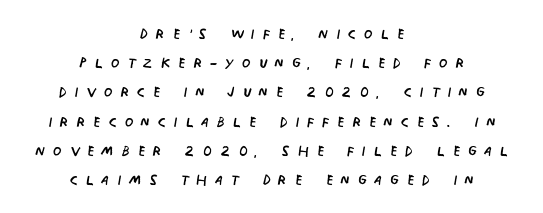
Heaviness? Minimal to ordinary, like unemphasized prose. Look at the tracking — it's clearly loosened, letters drifting apart. This sample is center-justified, so both line endings float freely. Clear beneath every line of the passage. Evenly set lines give the paragraph a standard silhouette.
